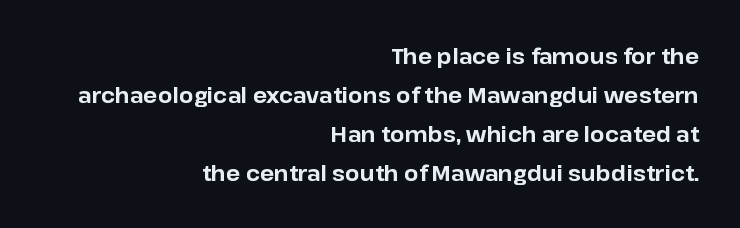
{"italic": "no", "bold": "yes", "underline": "no", "align": "right", "line_spacing_ratio": 1.85, "letter_spacing": "normal", "letter_spacing_em": 0.0, "glyph_px": 21}
